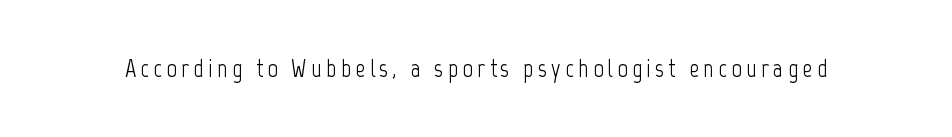
Q: Is the text bold? A: No.
Q: Is the text italic (slanted)? A: No, it is upright.
Q: Is the text underlined? A: No.
